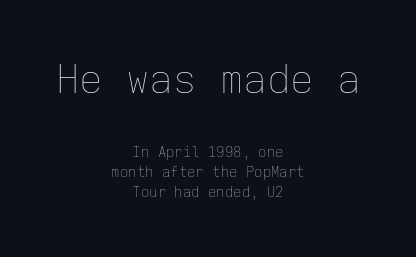
The type sits square on the baseline with zero lean. Look at the tracking — it's just the regular setting, nothing added. The rendering positions every line midway between the sides. The leading is moderate, giving the passage an even texture. The passage shown is typed in a monospace face where columns stay perfectly aligned.
